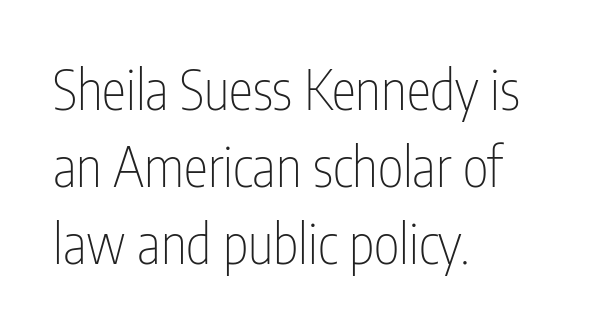
A student would call this left alignment; a typographer would say flush left, rag right. Does extra space separate the letters? No, they use regular spacing. This sample uses an upright cut, with every glyph sitting square on the baseline. The type family on display is of the sans-serif kind. The leading is moderate, giving the passage an even texture. Caption: face not bold, strokes unweighted.
